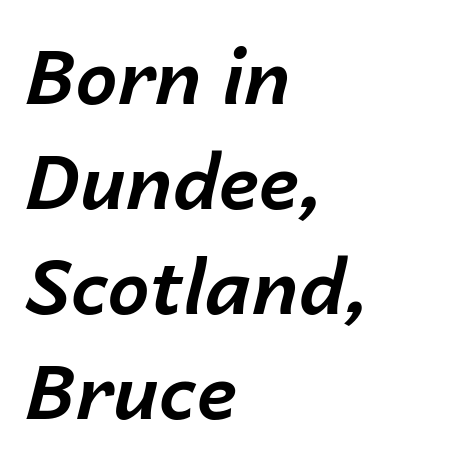
Look at the tracking — it's just the regular setting, nothing added. It's the slanting kind of type. Think of a printed novel: that variable character pitch is what you see here. The ragged edge is on the right, which tells us the setting is flush left. This block has exactly the height ordinary leading produces.
